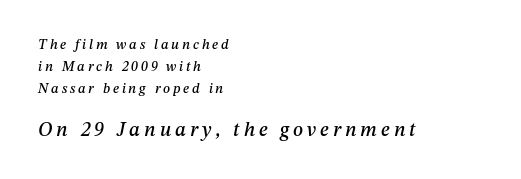
{"italic": "yes", "lean": "right", "slant_degrees": 12, "underline": "no", "align": "left", "line_spacing": "normal", "line_spacing_ratio": 1.56, "letter_spacing": "wide", "letter_spacing_em": 0.2, "larger_block": "second", "size_ratio": 1.43, "glyph_px": 20}
